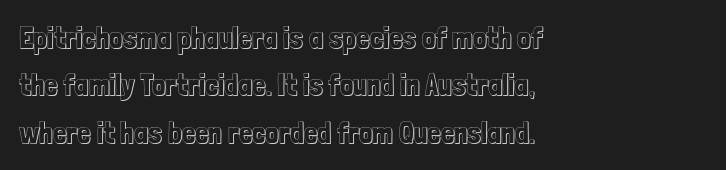
Each word holds together tightly as a unit, with standard inter-letter gaps. All the whitespace from short lines collects on the right. The face used here is proportionally spaced, like ordinary book or web type. Each row of text sits above clean, open space.
